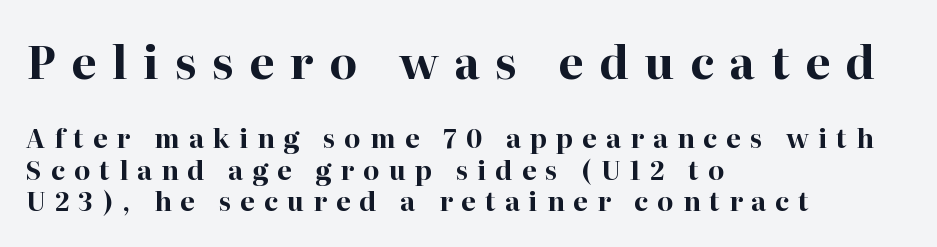
The image shows 45 px bold serif type, upright; set left-aligned, line spacing 1.22x, unusually wide letter spacing (+0.35 em), not underlined; the first (top) block is 1.73x larger; high stroke contrast and a medium x-height.
